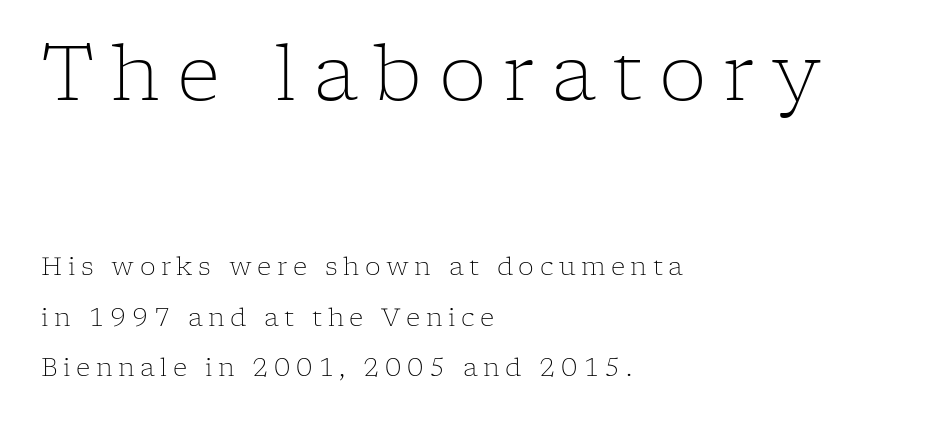
Note: larger setting up top, smaller setting below. Stem width sits at or under what a default text font uses. In terms of letterspacing, this is a distinctly airy, spread setting. The typeface chosen for these lines features serifs. If you measured baseline to baseline, you'd find a long distance.
